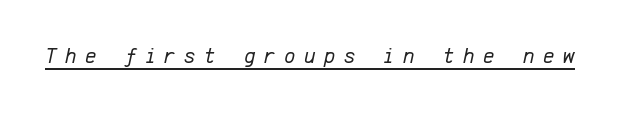
Q: Is the text bold? A: No.
Q: Is the text italic (slanted)? A: Yes, it leans right by about 12 degrees.
Q: Is the text underlined? A: Yes.
Q: Is the spacing between letters normal or unusually wide? A: Unusually wide.
